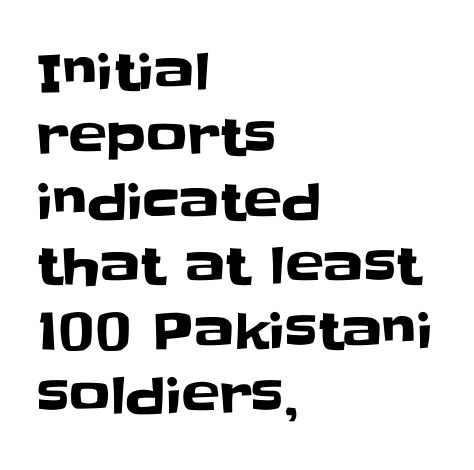
{"serif": "no", "italic": "no", "width": "normal", "stroke_contrast": "low", "x_height": "large", "monospaced": "no", "underline": "no", "align": "left", "line_spacing": "normal", "line_spacing_ratio": 1.27, "letter_spacing": "normal", "letter_spacing_em": 0.0, "glyph_px": 51}
